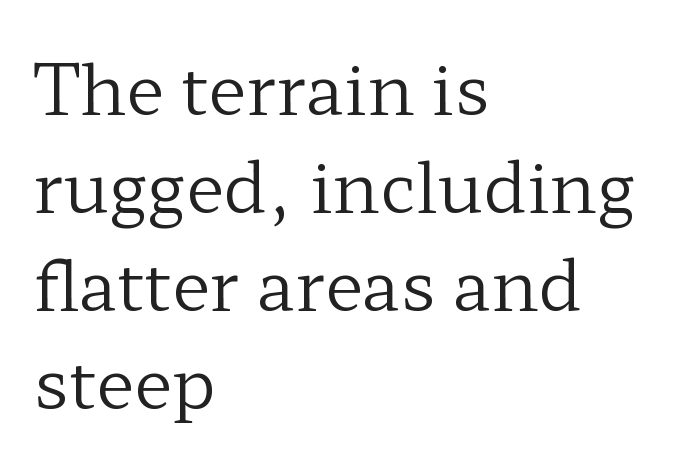
Do the letters lean? They stand straight. How would I describe the line gaps? Plain and ordinary. No word sits above an underline. Every row of glyphs begins at an identical x-position on the left. What stands out about the letter spacing? Nothing — it is the standard amount.
